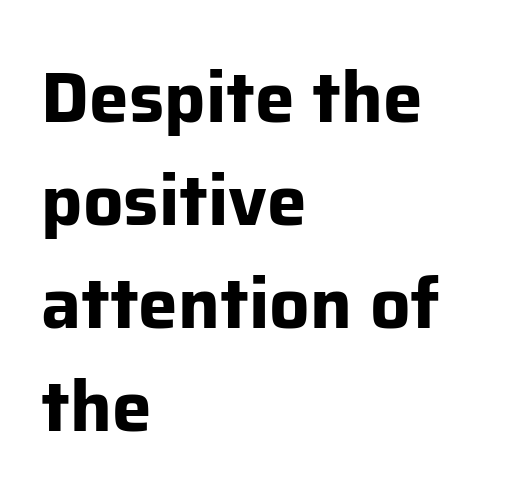
{"serif": "no", "italic": "no", "bold": "yes", "weight": "bold", "width": "normal", "stroke_contrast": "low", "x_height": "medium", "monospaced": "no", "underline": "no", "align": "left", "line_spacing": "normal", "line_spacing_ratio": 1.45, "letter_spacing": "normal", "letter_spacing_em": 0.0, "glyph_px": 71}
